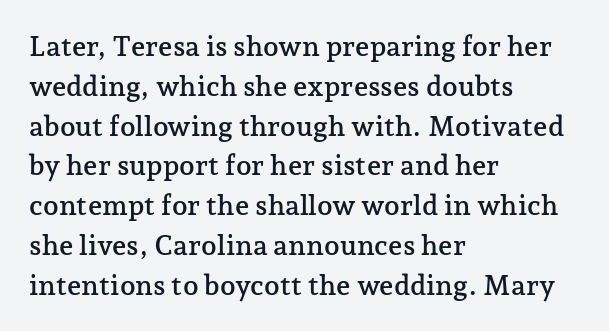
How are the letters spaced? Ordinarily, with no added tracking. The characters display serif detailing at their extremities. The paragraph has a hard left edge and a soft right edge. If you drew a line through each stem, it would be perfectly vertical. Here the designer chose a conventional face with non-uniform glyph widths. Regarding leading, the lines here are spaced in the standard way.
